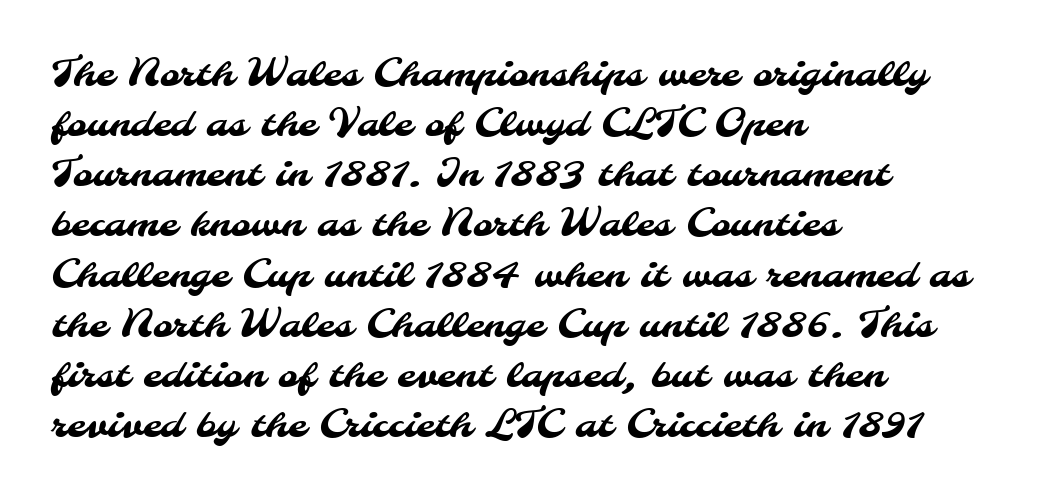
Q: Is the typeface a serif or a sans-serif typeface? A: Sans-serif.
Q: Is the text underlined? A: No.
Q: How is the paragraph aligned? A: Left-aligned.
Q: Is the spacing between letters normal or unusually wide? A: Normal.
Q: Is the spacing between lines tight, normal or loose? A: Normal.
Q: Width (condensed, normal, or wide)? A: Normal.
Q: Stroke contrast? A: Medium.
Q: x-height? A: Small.
Q: Monospaced? A: No.
